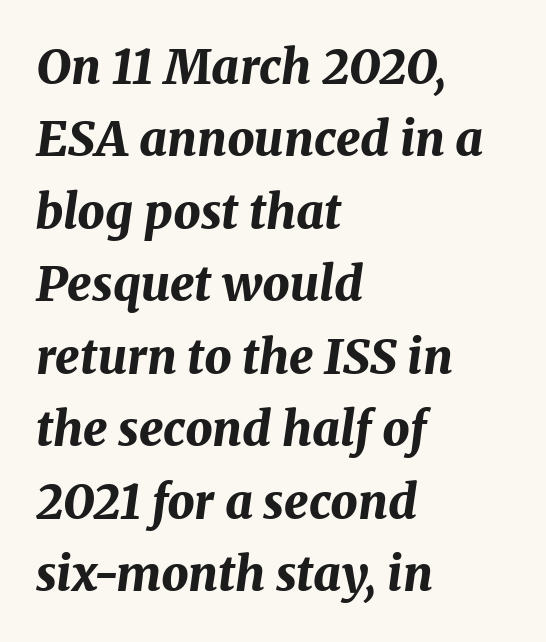
{"italic": "yes", "lean": "right", "slant_degrees": 8, "bold": "yes", "weight": "bold", "width": "normal", "stroke_contrast": "medium", "x_height": "medium", "monospaced": "no", "underline": "no", "align": "left", "line_spacing": "normal", "line_spacing_ratio": 1.51, "letter_spacing": "normal", "letter_spacing_em": 0.0, "glyph_px": 48}
